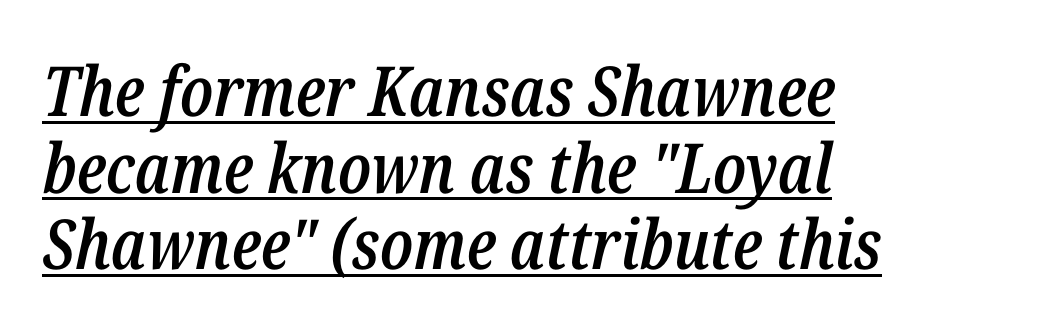
{"italic": "yes", "lean": "right", "slant_degrees": 12, "bold": "semi", "weight": "semibold", "width": "condensed", "stroke_contrast": "low", "x_height": "medium", "monospaced": "no", "underline": "yes", "align": "left", "line_spacing": "tight", "line_spacing_ratio": 1.11, "letter_spacing": "normal", "letter_spacing_em": 0.0, "glyph_px": 69}
